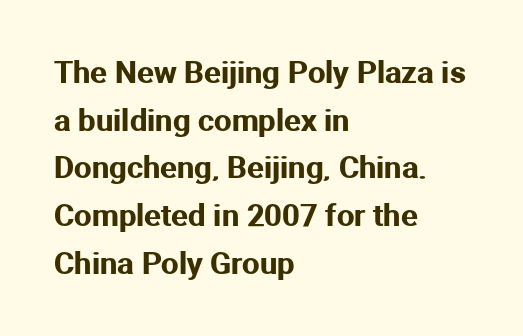
{"serif": "no", "italic": "no", "width": "normal", "stroke_contrast": "medium", "x_height": "medium", "monospaced": "no", "underline": "no", "align": "left", "line_spacing": "normal", "line_spacing_ratio": 1.54, "letter_spacing": "normal", "letter_spacing_em": 0.0, "glyph_px": 31}
